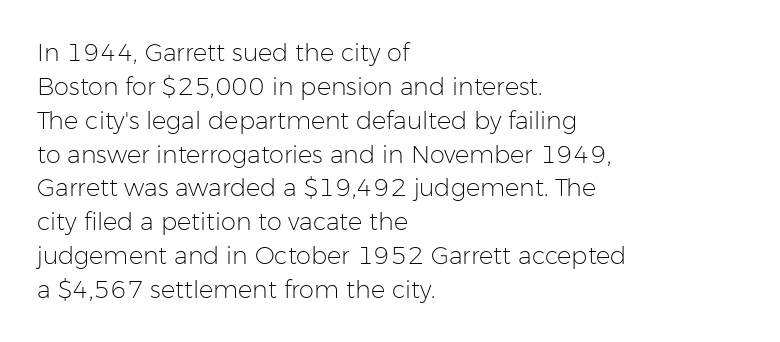
Decoration check: the copy has no underline. Teacher's note: observe the even left margin — that is flush-left alignment. Interline gaps are of average width in this sample. No chunkiness to these letters — they're not bold. These lines were composed using upright roman letters.
